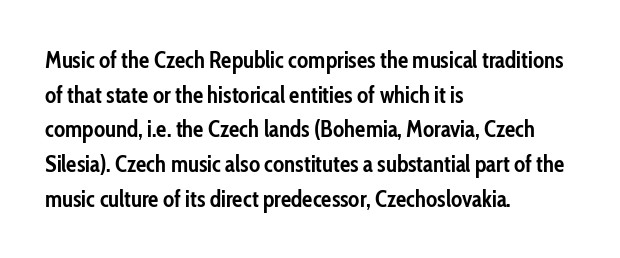
The image shows 23 px bold type, upright; set left-aligned, normal line spacing (1.51x), normal letter spacing, not underlined.
